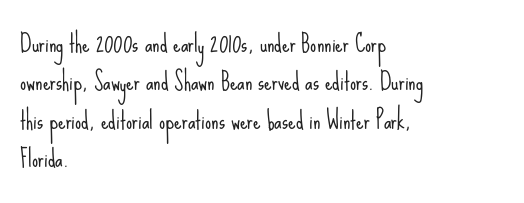
Plain, unruled lines of type. No heavy texture on the line: the type isn't bold. Look at the tracking — it's just the regular setting, nothing added. The axis of the letterforms is exactly vertical. The rows are spaced the way most documents space them.
